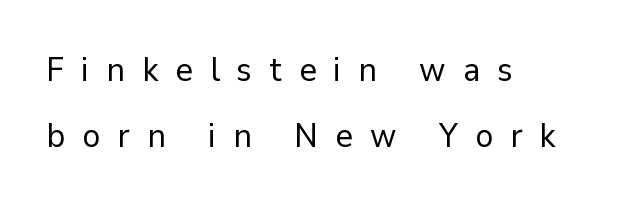
Are there feet on the stems? There aren't — it's a sans. In terms of letterspacing, this is a distinctly airy, spread setting. These lines were composed using upright roman letters. One glance says open: line gaps are wider than usual.
